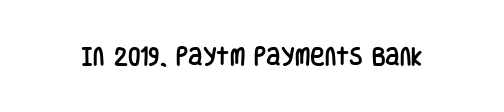
These lines keep a tight, regular rhythm from letter to letter. Unmarked baselines from the first word to the last. Italic: no, the glyphs are upright roman.
